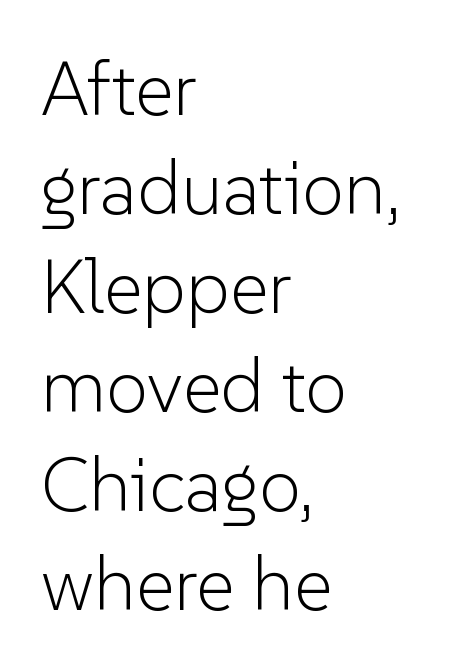
Q: Is the text bold? A: No.
Q: Is the text italic (slanted)? A: No, it is upright.
Q: Is the typeface a serif or a sans-serif typeface? A: Sans-serif.
Q: Is the text underlined? A: No.
Q: How is the paragraph aligned? A: Left-aligned.
Q: Is the spacing between letters normal or unusually wide? A: Normal.
Q: Is the spacing between lines tight, normal or loose? A: Normal.
Q: Width (condensed, normal, or wide)? A: Normal.
Q: Stroke contrast? A: Low.
Q: x-height? A: Medium.
Q: Monospaced? A: No.
